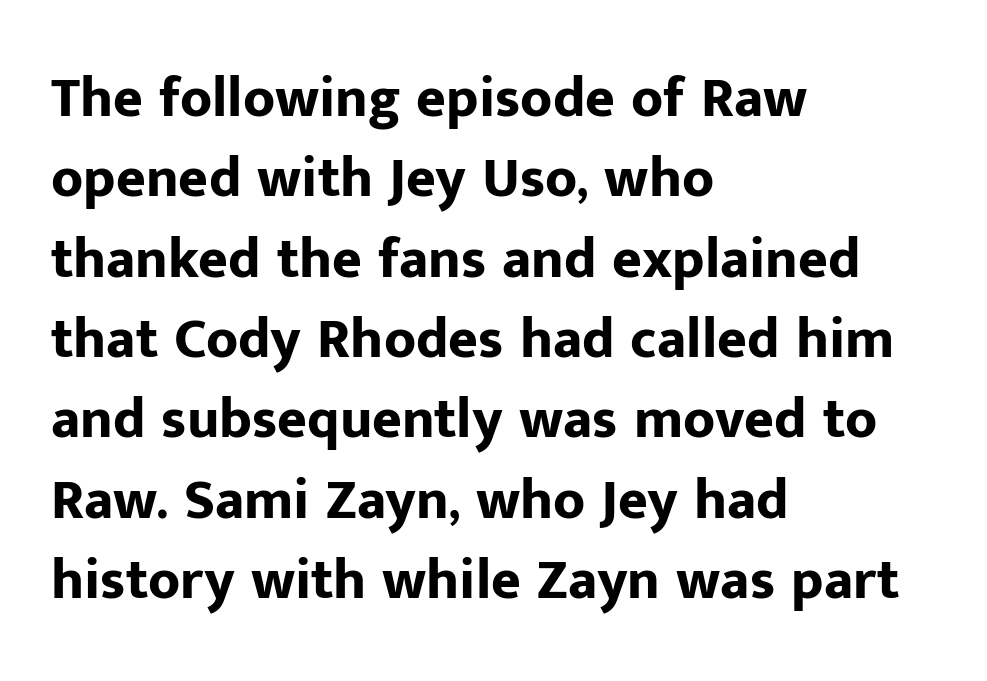
The space directly below the letters is spotless. Notice how thick the strokes are: this is what a full bold looks like. Serif or sans? Sans — the stroke terminals are bare. One-word summary of the alignment: left. A typesetter would call this proportional, since set widths differ per character. This sample uses plain, unmodified letter spacing.
